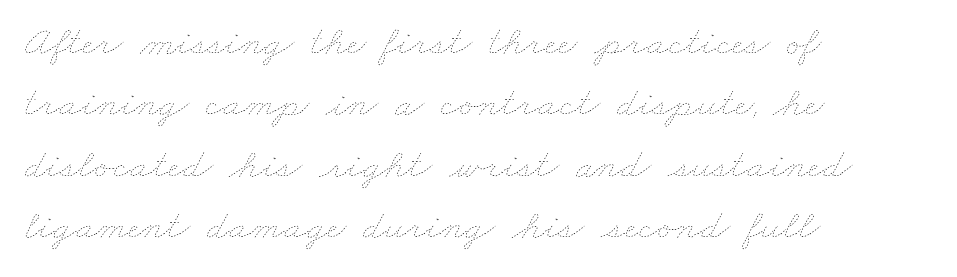
{"bold": "no", "weight": "thin", "width": "wide", "stroke_contrast": "low", "x_height": "small", "monospaced": "no", "underline": "no", "align": "left", "line_spacing": "normal", "line_spacing_ratio": 1.46, "letter_spacing": "normal", "letter_spacing_em": 0.0, "glyph_px": 42}
